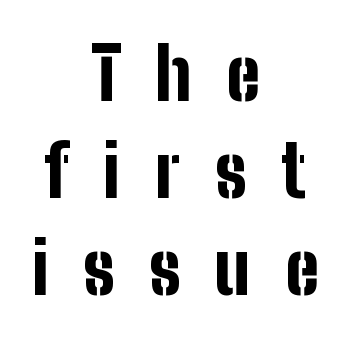
Heavy, bold letterforms. Evenly set lines give the paragraph a standard silhouette. Characters follow at a spacing far wider than the type designer built in. The type sits square on the baseline with zero lean. Honestly, there is no underline to notice here at all.
